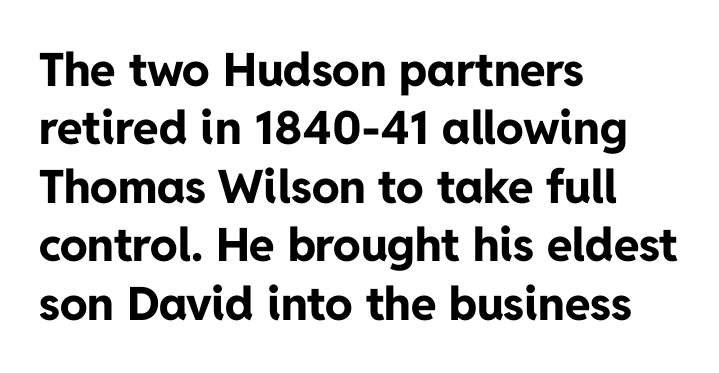
{"serif": "no", "italic": "no", "bold": "yes", "weight": "bold", "width": "normal", "stroke_contrast": "low", "x_height": "medium", "monospaced": "no", "underline": "no", "align": "left", "line_spacing": "normal", "line_spacing_ratio": 1.27, "letter_spacing": "normal", "letter_spacing_em": 0.0, "glyph_px": 46}
